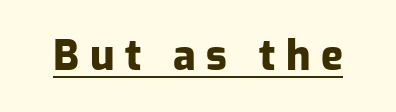
Q: Is the text bold? A: Yes.
Q: Is the text italic (slanted)? A: No, it is upright.
Q: Is the typeface a serif or a sans-serif typeface? A: Sans-serif.
Q: Is the text underlined? A: Yes.
Q: Is the spacing between letters normal or unusually wide? A: Unusually wide.
Q: Width (condensed, normal, or wide)? A: Normal.
Q: Stroke contrast? A: Low.
Q: x-height? A: Medium.
Q: Monospaced? A: No.
